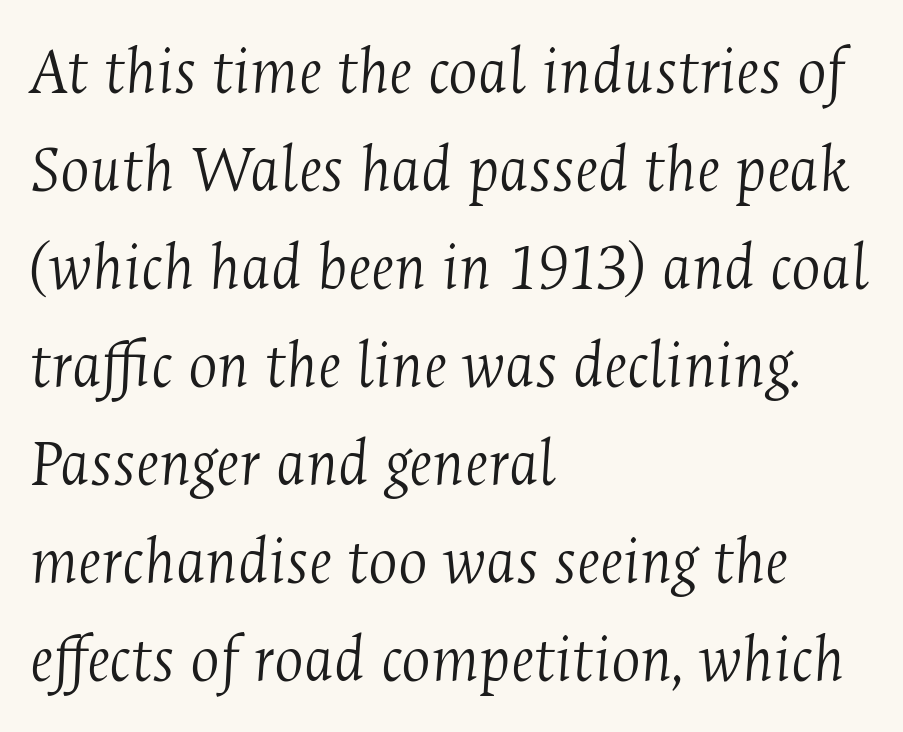
The image shows 69 px light, condensed serif type, italic (leaning right); set left-aligned, normal line spacing (1.42x), normal letter spacing, not underlined; medium stroke contrast and a medium x-height.
